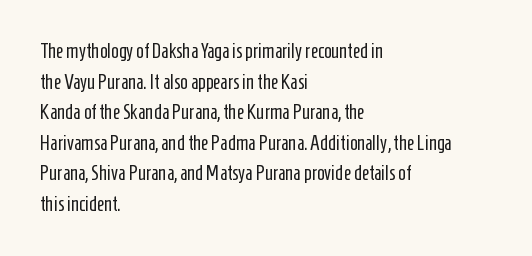
{"italic": "no", "bold": "no", "underline": "no", "align": "left", "line_spacing": "normal", "line_spacing_ratio": 1.53, "letter_spacing": "normal", "letter_spacing_em": 0.0, "glyph_px": 20}
